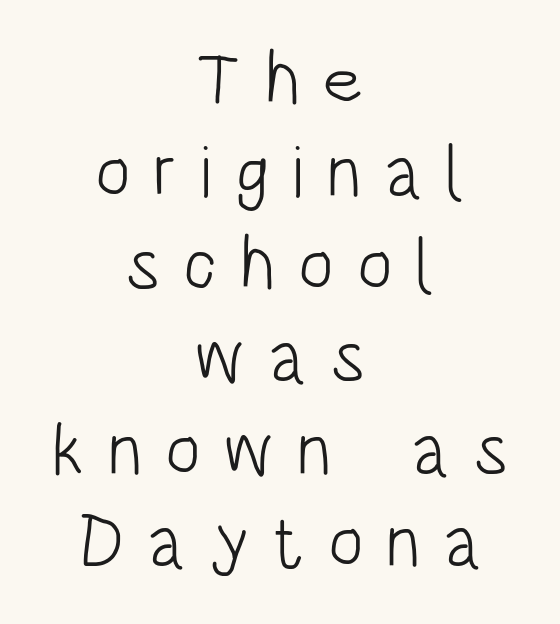
The image shows 74 px light, condensed sans-serif type, upright; set centered, normal line spacing (1.25x), unusually wide letter spacing (+0.31 em), not underlined; low stroke contrast and a large x-height.
